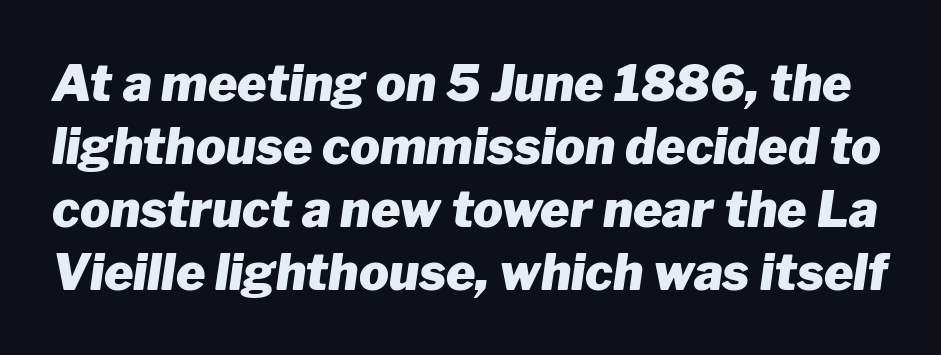
Rendered with sloped, italic letterforms. The characters look thick and weighty, a clear bold. Only glyphs here, with clear space below each row. Each letter keeps its own natural width here, so spacing adapts to shape. Reading down the column, the eye jumps a familiar distance to each next line. This rendering leaves character spacing at its baseline value.
